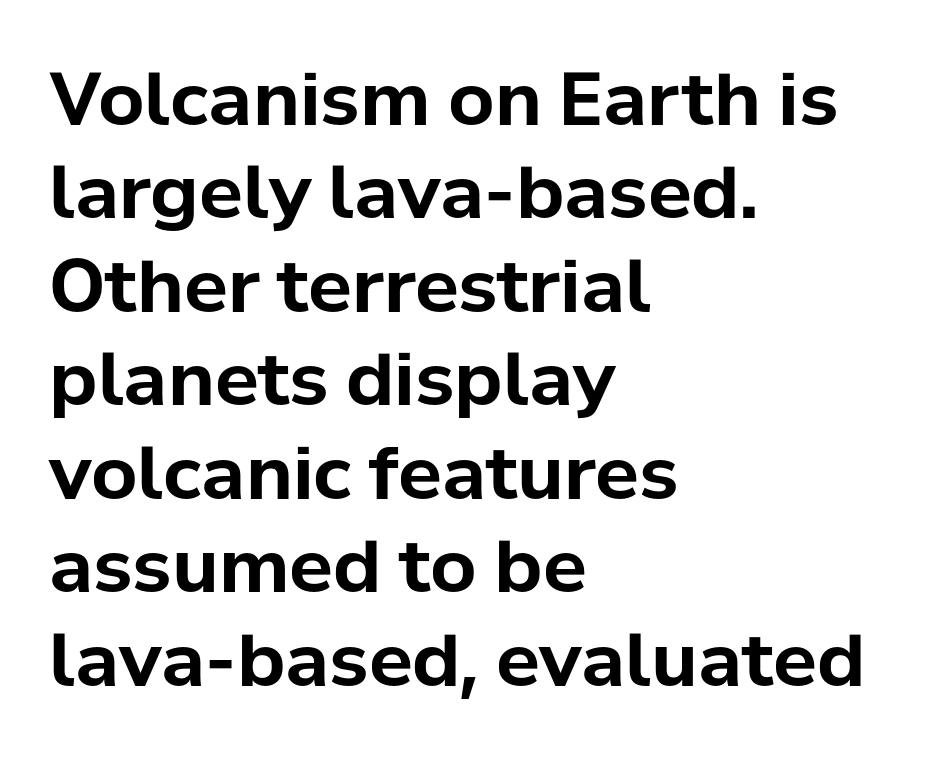
The image shows 73 px bold sans-serif type, upright; set left-aligned, normal line spacing (1.28x), normal letter spacing, not underlined; low stroke contrast and a medium x-height.
